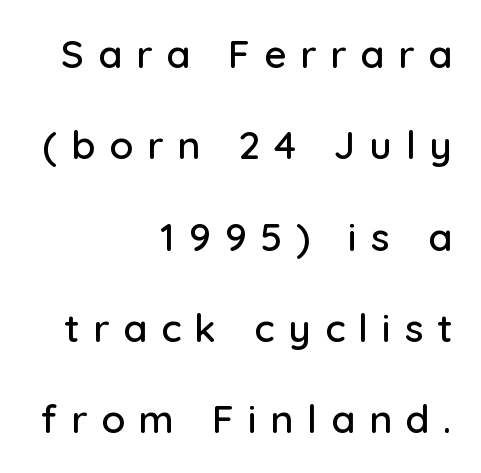
Q: Is the text italic (slanted)? A: No, it is upright.
Q: Is the typeface a serif or a sans-serif typeface? A: Sans-serif.
Q: Is the text underlined? A: No.
Q: How is the paragraph aligned? A: Right-aligned.
Q: Is the spacing between letters normal or unusually wide? A: Unusually wide.
Q: Is the spacing between lines tight, normal or loose? A: Loose.
Q: Width (condensed, normal, or wide)? A: Normal.
Q: Stroke contrast? A: Low.
Q: x-height? A: Medium.
Q: Monospaced? A: No.
